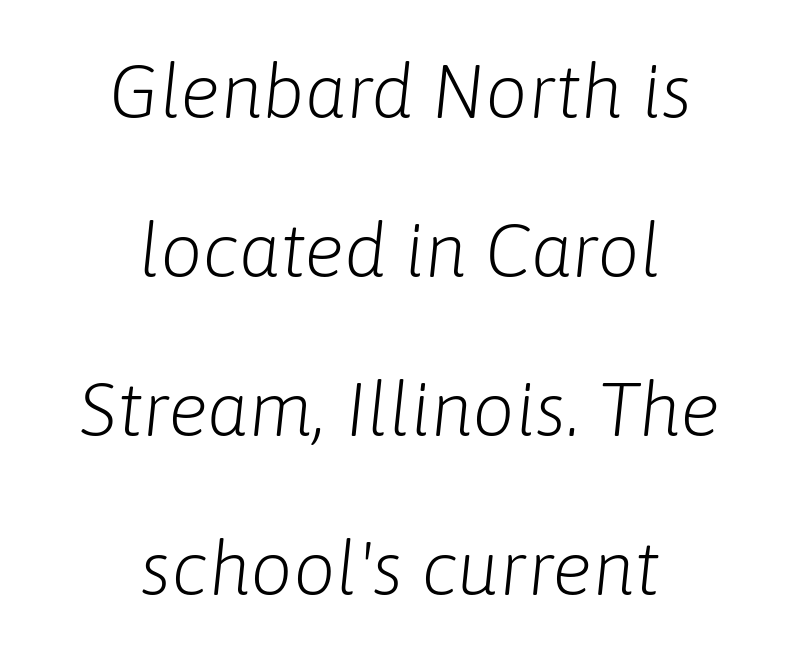
The image shows 75 px light type, italic (leaning right); set centered, loose line spacing (2.12x), normal letter spacing, not underlined; low stroke contrast and a medium x-height.
